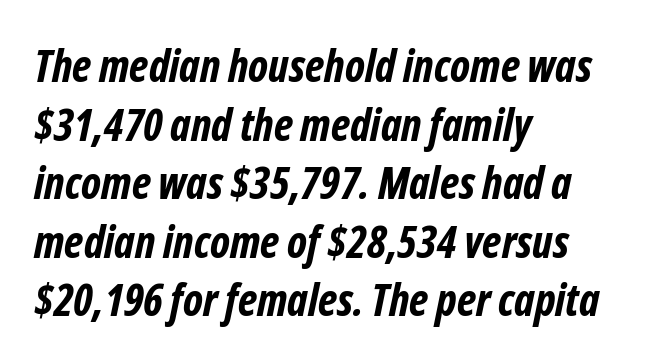
{"serif": "no", "bold": "yes", "weight": "bold", "width": "condensed", "stroke_contrast": "low", "x_height": "medium", "monospaced": "no", "underline": "no", "align": "left", "line_spacing": "normal", "line_spacing_ratio": 1.33, "letter_spacing": "normal", "letter_spacing_em": 0.0, "glyph_px": 44}
